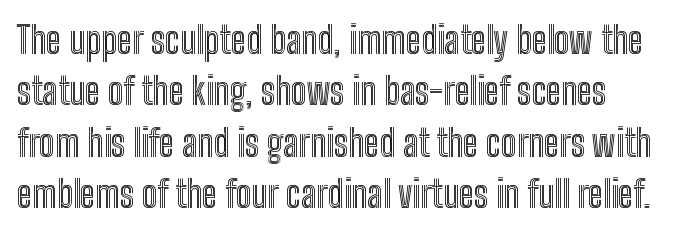
Q: Is the text italic (slanted)? A: No, it is upright.
Q: Is the text underlined? A: No.
Q: Is the spacing between letters normal or unusually wide? A: Normal.
Q: Is the spacing between lines tight, normal or loose? A: Normal.
Q: Width (condensed, normal, or wide)? A: Condensed.
Q: x-height? A: Medium.
Q: Monospaced? A: No.
